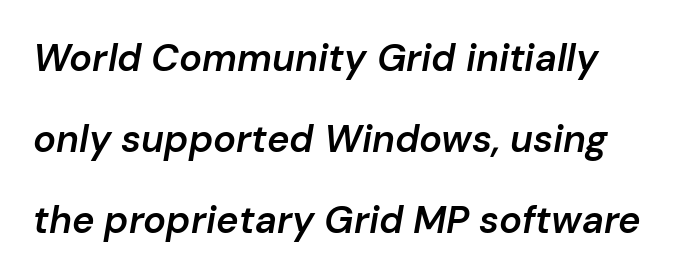
{"italic": "yes", "lean": "right", "slant_degrees": 10, "bold": "semi", "weight": "semibold", "width": "normal", "stroke_contrast": "low", "x_height": "medium", "monospaced": "no", "underline": "no", "align": "left", "line_spacing": "loose", "line_spacing_ratio": 2.13, "letter_spacing": "normal", "letter_spacing_em": 0.0, "glyph_px": 38}
